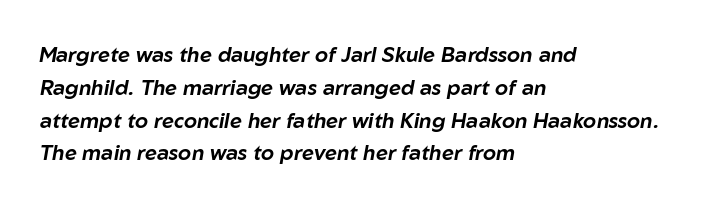
{"italic": "yes", "lean": "right", "slant_degrees": 10, "underline": "no", "align": "left", "line_spacing": "normal", "line_spacing_ratio": 1.56, "letter_spacing": "normal", "letter_spacing_em": 0.0, "glyph_px": 21}
